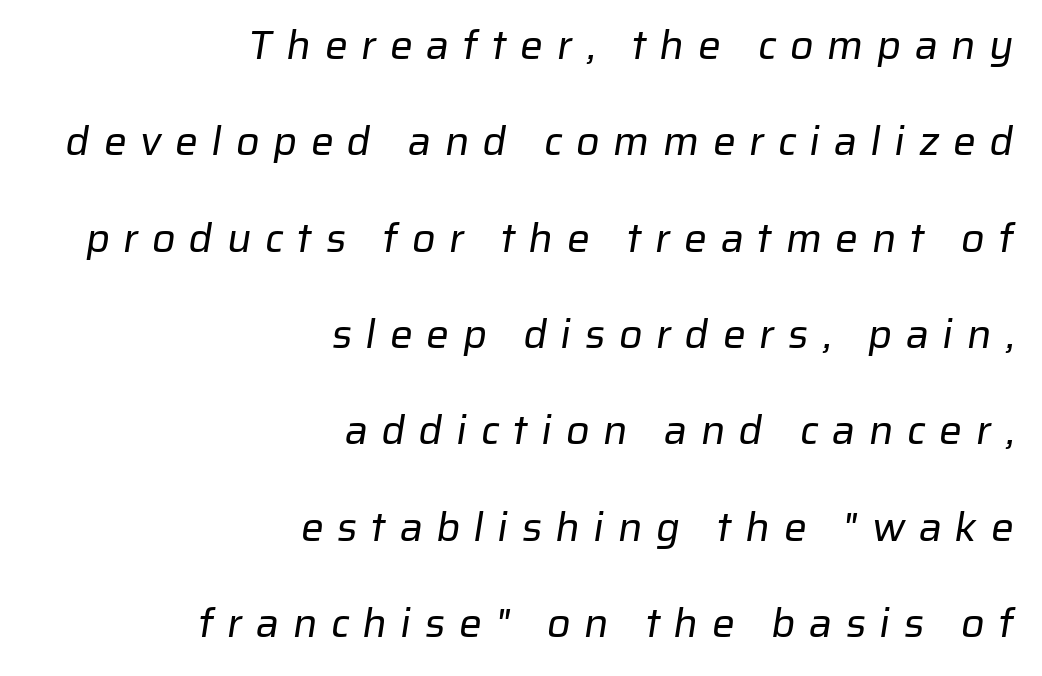
The lines are quadded right. Look at the tracking — it's clearly loosened, letters drifting apart. Each letter keeps its own natural width here, so spacing adapts to shape. The characters are drawn with everyday or finer stroke widths.
